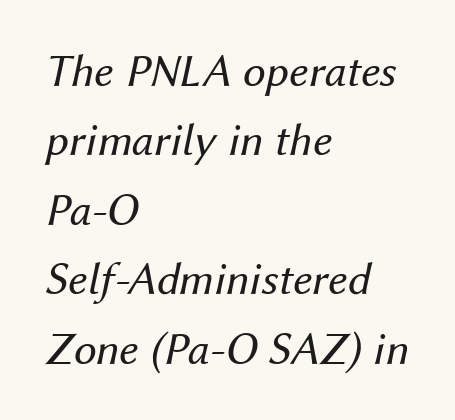
The image shows 46 px regular-weight type, italic (leaning right); set left-aligned, normal line spacing (1.51x), normal letter spacing, not underlined; medium stroke contrast and a medium x-height.
